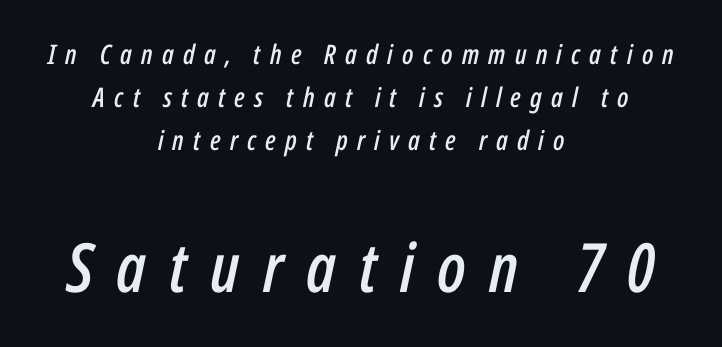
The image shows 68 px condensed type, italic (leaning right); set centered, normal line spacing (1.6x), unusually wide letter spacing (+0.34 em), not underlined; the second (bottom) block is 2.52x larger; low stroke contrast and a medium x-height.
